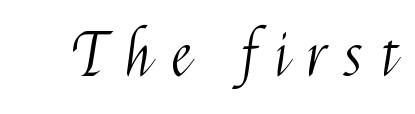
{"serif": "no", "bold": "no", "weight": "light", "width": "condensed", "stroke_contrast": "medium", "x_height": "medium", "monospaced": "no", "underline": "no", "letter_spacing": "wide", "letter_spacing_em": 0.33, "glyph_px": 59}
